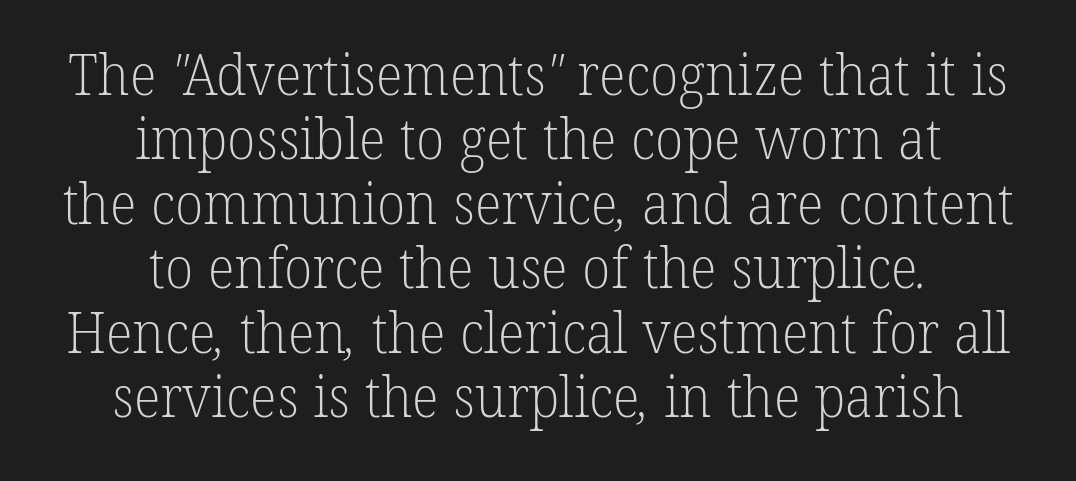
The image shows 57 px light serif type; set centered, tight line spacing (1.13x), normal letter spacing, not underlined; low stroke contrast and a medium x-height.
